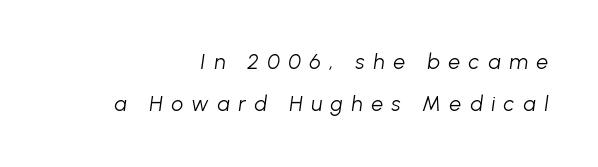
Q: Is the text bold? A: No.
Q: Is the text italic (slanted)? A: Yes, it leans right by about 8 degrees.
Q: Is the text underlined? A: No.
Q: How is the paragraph aligned? A: Right-aligned.
Q: Is the spacing between letters normal or unusually wide? A: Unusually wide.
Q: Is the spacing between lines tight, normal or loose? A: Loose.
